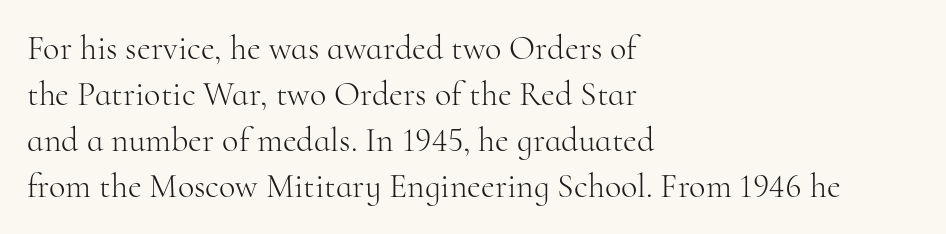
{"serif": "yes", "italic": "no", "bold": "no", "weight": "light", "width": "normal", "stroke_contrast": "high", "x_height": "small", "monospaced": "no", "underline": "no", "align": "left", "line_spacing": "normal", "line_spacing_ratio": 1.35, "letter_spacing": "normal", "letter_spacing_em": 0.0, "glyph_px": 34}
